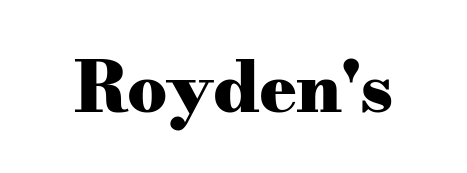
The image shows 70 px heavy, wide serif type, upright; set normal letter spacing, not underlined; medium stroke contrast and a small x-height.
